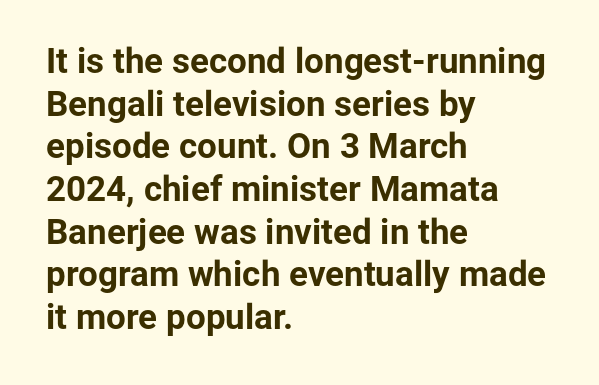
The type family on display is of the sans-serif kind. Every letter is thick-stroked: bold, no question. The setting favours the left margin, as ordinary paragraphs usually do. A clean baseline with only descenders dipping below it.
